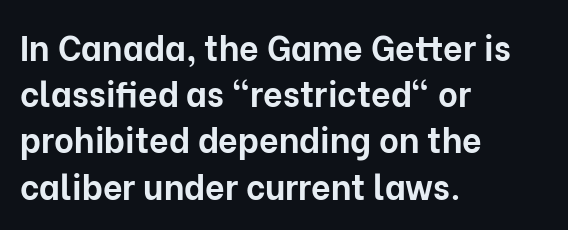
The vertical gap from one line to the next is medium. The rendering uses natural spacing where letterforms have individual widths. If you drew a line through each stem, it would be perfectly vertical. The passage shown has conventional tracking throughout. Lines of text with bare space underneath. To sum up the face: it is a sans, with no serifs.
